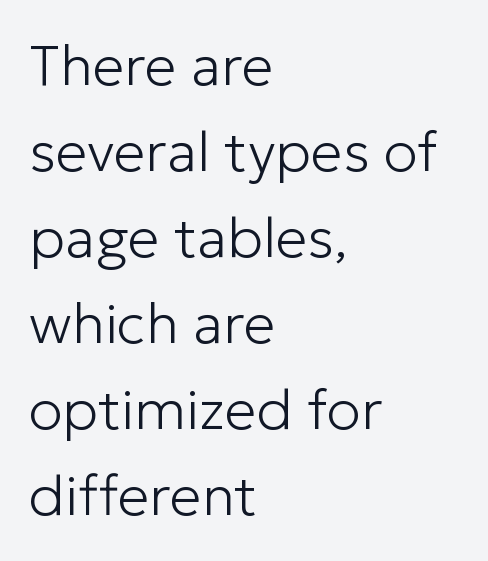
Q: Is the text bold? A: No.
Q: Is the text italic (slanted)? A: No, it is upright.
Q: Is the typeface a serif or a sans-serif typeface? A: Sans-serif.
Q: Is the text underlined? A: No.
Q: How is the paragraph aligned? A: Left-aligned.
Q: Is the spacing between letters normal or unusually wide? A: Normal.
Q: Is the spacing between lines tight, normal or loose? A: Normal.
Q: Width (condensed, normal, or wide)? A: Normal.
Q: Stroke contrast? A: Low.
Q: x-height? A: Medium.
Q: Monospaced? A: No.
